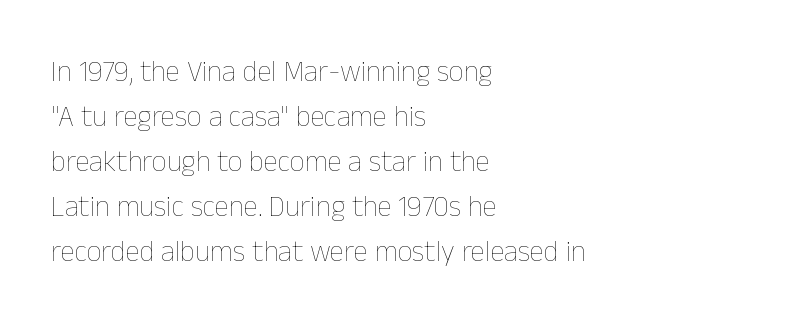
{"italic": "no", "bold": "no", "weight": "thin", "width": "normal", "stroke_contrast": "low", "x_height": "medium", "monospaced": "no", "underline": "no", "align": "left", "line_spacing": "normal", "line_spacing_ratio": 1.55, "letter_spacing": "normal", "letter_spacing_em": 0.0, "glyph_px": 29}
